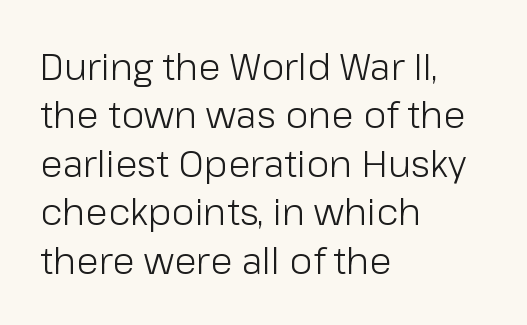
This is the regular roman posture of the typeface. Counters stay open thanks to moderate or lighter strokes. Anything drawn beneath the words? Only blank space. One-word summary of the alignment: left.
